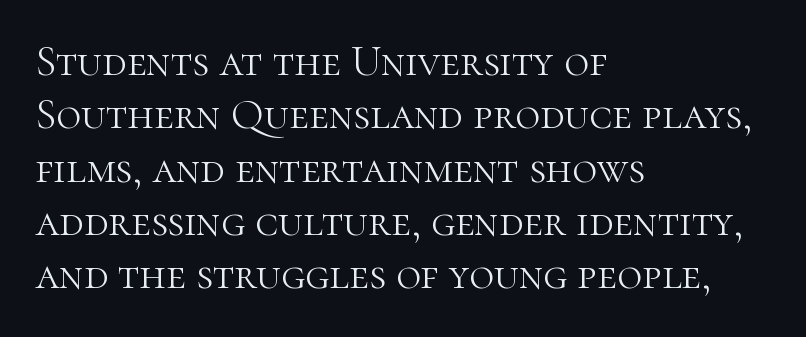
The foot of each line stays bare and open. The text block is weighted toward the left margin, trailing off unevenly rightward. This sample uses an upright cut, with every glyph sitting square on the baseline. Glyph-to-glyph distance matches everyday printed text. Stem width sits at or under what a default text font uses.
